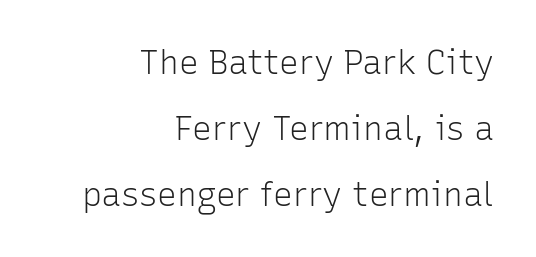
{"serif": "no", "italic": "no", "bold": "no", "weight": "light", "width": "normal", "stroke_contrast": "low", "x_height": "medium", "monospaced": "no", "underline": "no", "align": "right", "line_spacing": "loose", "line_spacing_ratio": 2.0, "letter_spacing": "normal", "letter_spacing_em": 0.0, "glyph_px": 33}
